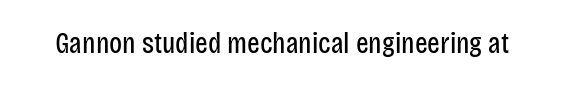
Q: Is the text bold? A: No.
Q: Is the text italic (slanted)? A: No, it is upright.
Q: Is the typeface a serif or a sans-serif typeface? A: Sans-serif.
Q: Is the text underlined? A: No.
Q: Is the spacing between letters normal or unusually wide? A: Normal.
Q: Width (condensed, normal, or wide)? A: Condensed.
Q: Stroke contrast? A: Low.
Q: x-height? A: Large.
Q: Monospaced? A: No.
